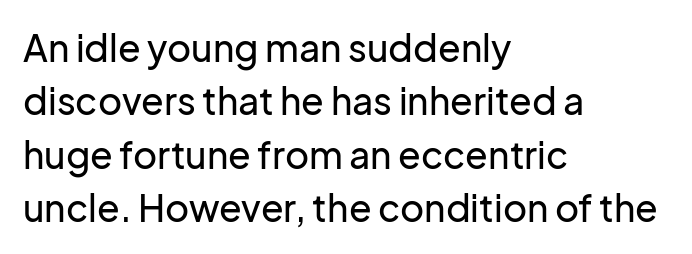
{"serif": "no", "italic": "no", "width": "normal", "stroke_contrast": "low", "x_height": "medium", "monospaced": "no", "underline": "no", "align": "left", "line_spacing": "normal", "line_spacing_ratio": 1.44, "letter_spacing": "normal", "letter_spacing_em": 0.0, "glyph_px": 37}
